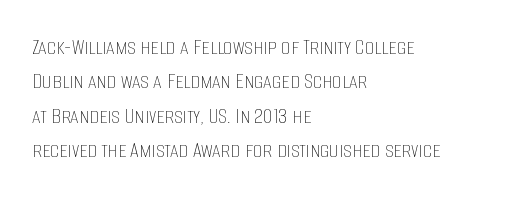
{"italic": "no", "bold": "no", "underline": "no", "align": "left", "line_spacing": "normal", "line_spacing_ratio": 1.43, "letter_spacing": "normal", "letter_spacing_em": 0.0, "glyph_px": 24}
